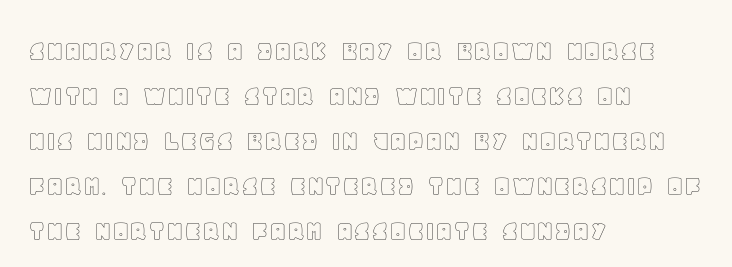
The image shows 31 px text type, upright; set left-aligned, normal line spacing (1.45x), normal letter spacing, not underlined; a large x-height.
